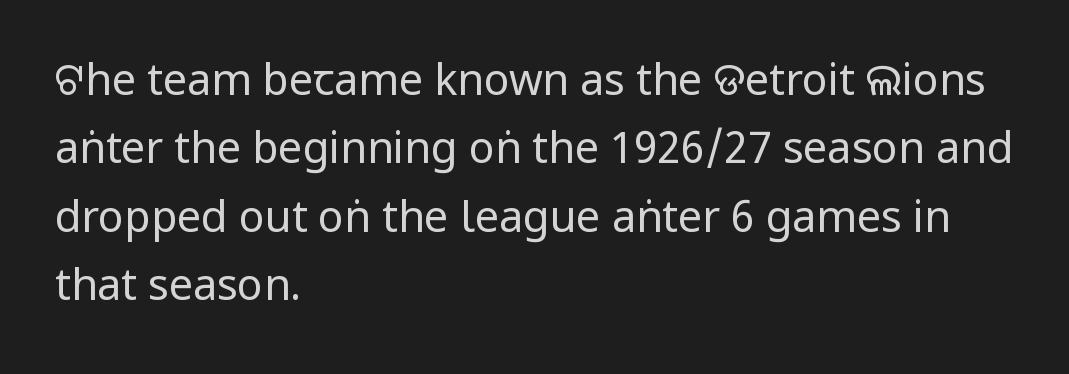
The image shows 43 px regular-weight, condensed sans-serif type, upright; set left-aligned, normal line spacing (1.59x), normal letter spacing, not underlined; low stroke contrast.
